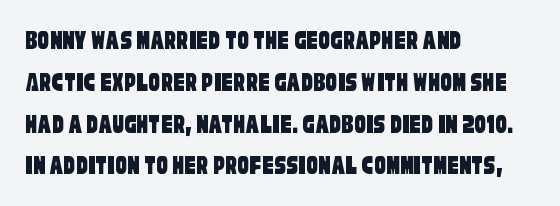
{"serif": "no", "width": "condensed", "stroke_contrast": "low", "x_height": "large", "monospaced": "no", "underline": "no", "align": "left", "line_spacing": "normal", "line_spacing_ratio": 1.44, "letter_spacing": "normal", "letter_spacing_em": 0.0, "glyph_px": 29}
